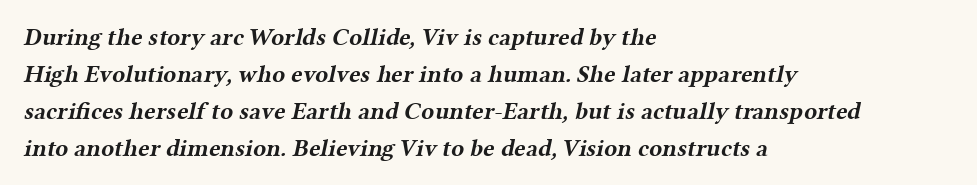
The image shows 24 px bold type; set left-aligned, normal line spacing (1.54x), normal letter spacing, not underlined.
